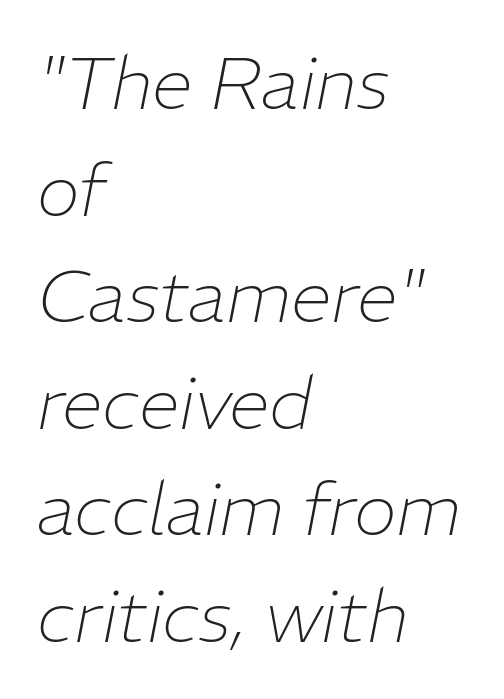
Each letter keeps its own natural width here, so spacing adapts to shape. Type without underlining. The line-height multiplier appears to be the usual default. The strokes are not fattened; the text isn't bold. Layout note: lines flush left. There's an unmistakable incline to the writing here.
